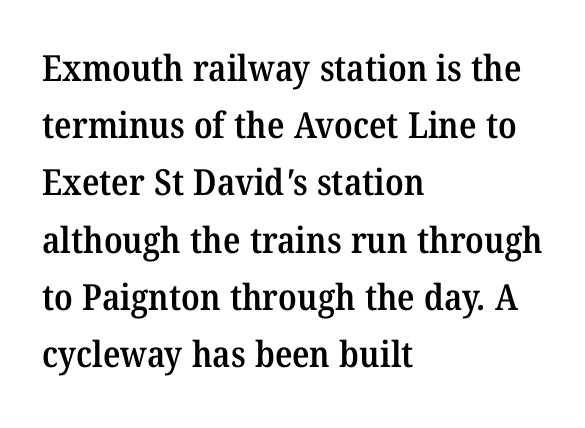
Vertically, the passage feels balanced, rows spaced as you'd expect. No extra tracking has been applied to these lines. If you drew a ruler down the left edge, every line would touch it. Moderately thickened strokes mark this as semibold type. The area under the type is left untouched. The rendering uses natural spacing where letterforms have individual widths.
